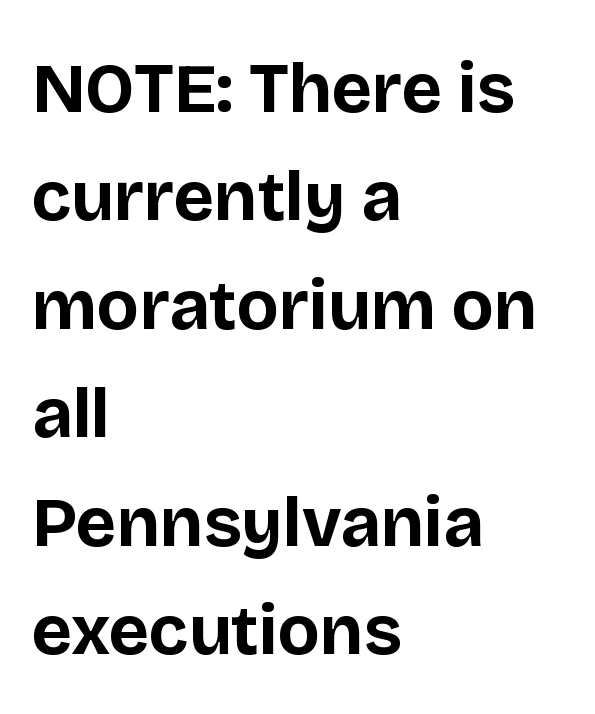
The rendering uses a moderate line-height, typical for paragraphs. Caption: multi-line text, flush left, ragged right. Each row of text sits above clean, open space. Upright lettering throughout. Default kerning and tracking; the words read as compact shapes.
